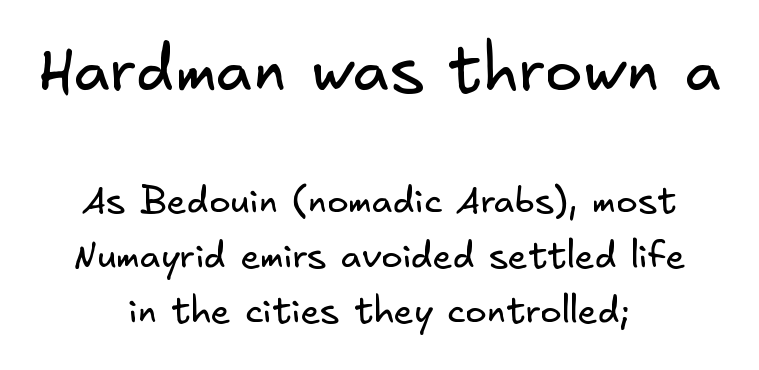
Top chunk: large. Bottom chunk: small. This sample keeps an unexceptional amount of space between lines. Stems and bowls with no extra thickness — not bold. Inter-character spacing is left at the font's built-in metrics. The text block is weighted toward neither margin, spreading evenly from the middle.
